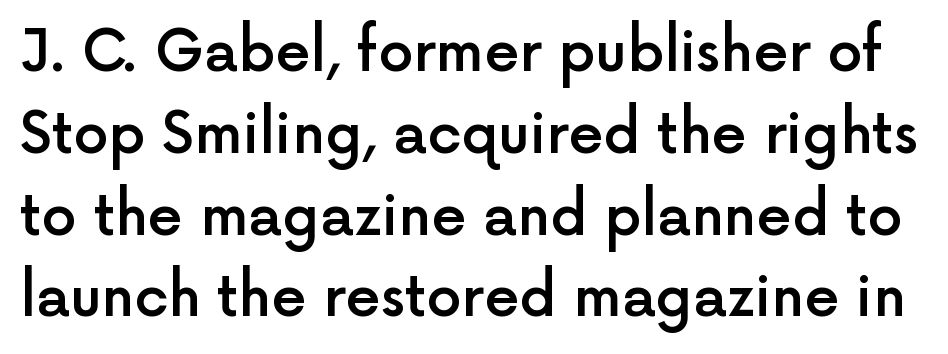
Q: Is the text bold? A: Semi-bold.
Q: Is the text italic (slanted)? A: No, it is upright.
Q: Is the typeface a serif or a sans-serif typeface? A: Sans-serif.
Q: Is the text underlined? A: No.
Q: Is the spacing between letters normal or unusually wide? A: Normal.
Q: Is the spacing between lines tight, normal or loose? A: Normal.
Q: Width (condensed, normal, or wide)? A: Normal.
Q: x-height? A: Medium.
Q: Monospaced? A: No.
